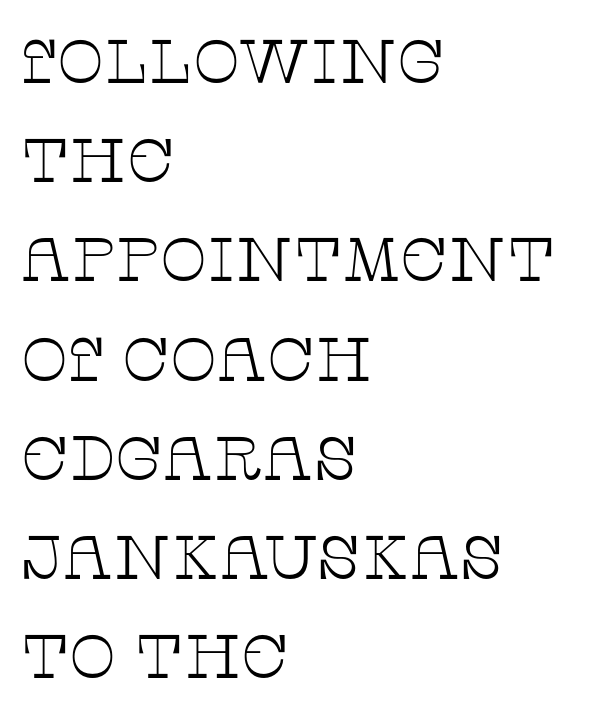
{"serif": "yes", "italic": "no", "bold": "no", "weight": "thin", "width": "wide", "stroke_contrast": "low", "x_height": "large", "monospaced": "no", "underline": "no", "align": "left", "line_spacing": "normal", "line_spacing_ratio": 1.6, "letter_spacing": "normal", "letter_spacing_em": 0.0, "glyph_px": 62}
